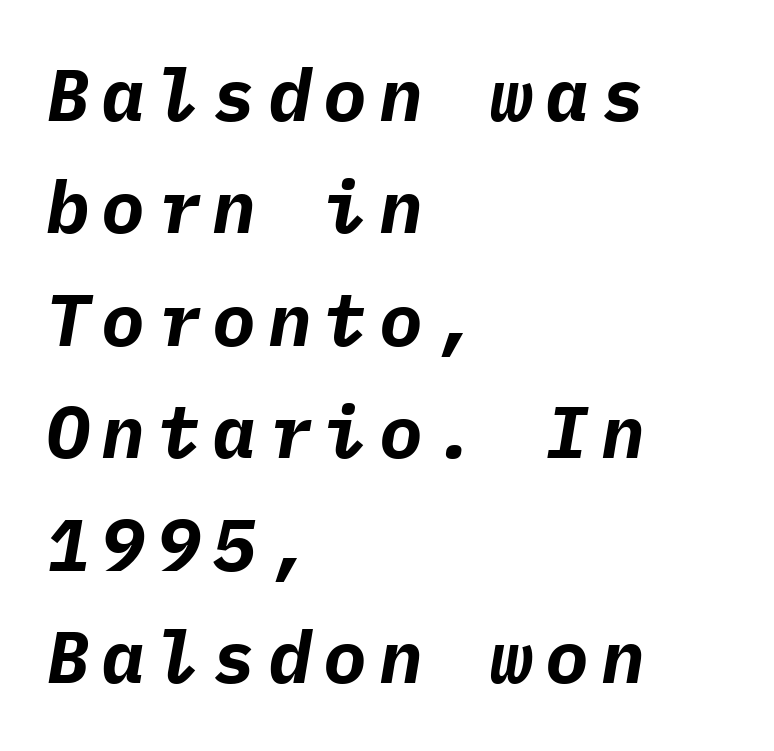
{"italic": "yes", "lean": "right", "slant_degrees": 9, "bold": "yes", "weight": "bold", "width": "normal", "stroke_contrast": "low", "x_height": "medium", "monospaced": "yes", "underline": "no", "align": "left", "line_spacing": "normal", "line_spacing_ratio": 1.54, "glyph_px": 73}
